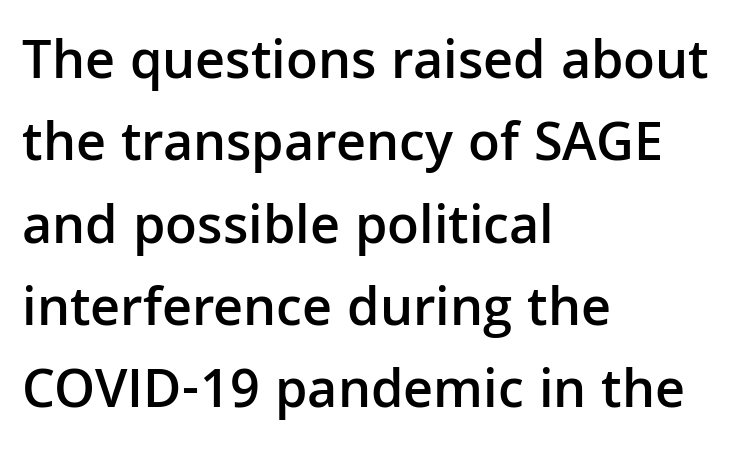
The rendering uses natural spacing where letterforms have individual widths. In terms of weight, the rendering is demibold, just under bold. Look at the tracking — it's just the regular setting, nothing added. Italic? Not at all — the glyphs are vertical. Line spacing here is normal. I'd call this a sans setting — the letters go barefoot.
